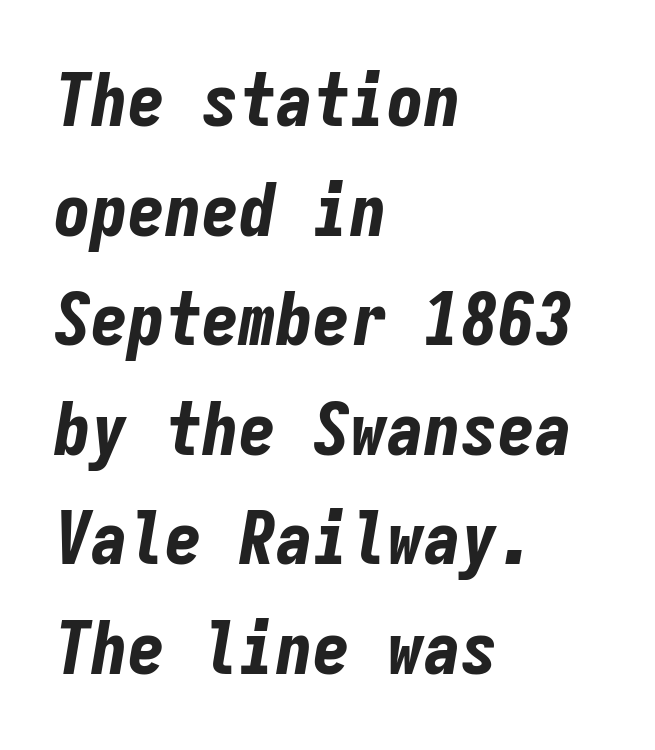
Q: Is the text bold? A: Yes.
Q: Is the text italic (slanted)? A: Yes, it leans right by about 9 degrees.
Q: Is the text underlined? A: No.
Q: How is the paragraph aligned? A: Left-aligned.
Q: Is the spacing between letters normal or unusually wide? A: Normal.
Q: Is the spacing between lines tight, normal or loose? A: Normal.
Q: Width (condensed, normal, or wide)? A: Condensed.
Q: Stroke contrast? A: Low.
Q: x-height? A: Medium.
Q: Monospaced? A: Yes.
